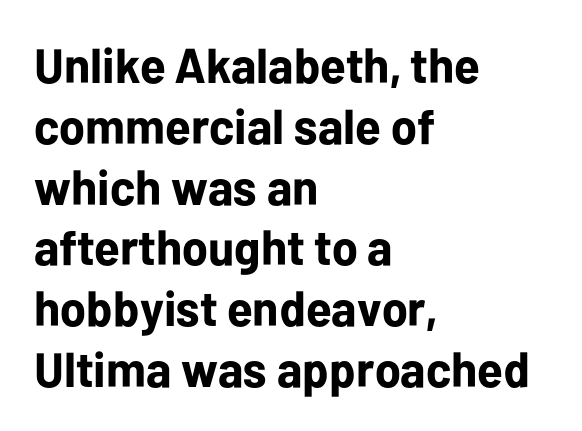
The image shows 49 px bold sans-serif type, upright; set left-aligned, line spacing 1.24x, normal letter spacing, not underlined; low stroke contrast and a medium x-height.
